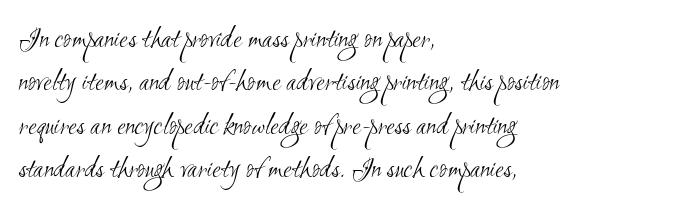
Typographically, this falls in the sans-serif category. Nobody touched the tracking dial on this one. The passage shown stacks its lines at a standard gap. Only glyphs here, with clear space below each row. Note the varied advance widths — an 'i' is clearly narrower than an 'm'.
